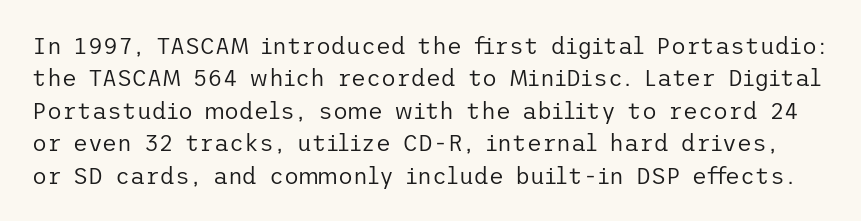
Q: Is the text bold? A: No.
Q: Is the text italic (slanted)? A: No, it is upright.
Q: Is the text underlined? A: No.
Q: Is the spacing between letters normal or unusually wide? A: Normal.
Q: Is the spacing between lines tight, normal or loose? A: Normal.
